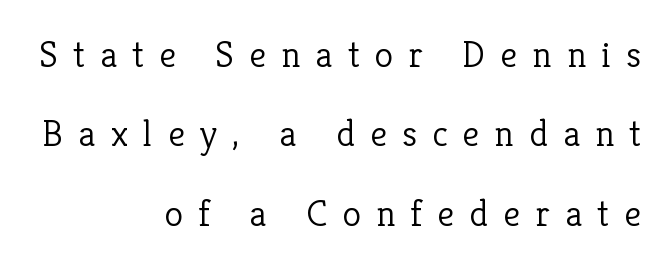
Q: Is the text bold? A: No.
Q: Is the text italic (slanted)? A: No, it is upright.
Q: Is the typeface a serif or a sans-serif typeface? A: Serif.
Q: Is the text underlined? A: No.
Q: How is the paragraph aligned? A: Right-aligned.
Q: Is the spacing between letters normal or unusually wide? A: Unusually wide.
Q: Is the spacing between lines tight, normal or loose? A: Loose.
Q: Width (condensed, normal, or wide)? A: Normal.
Q: Stroke contrast? A: Low.
Q: x-height? A: Medium.
Q: Monospaced? A: No.
